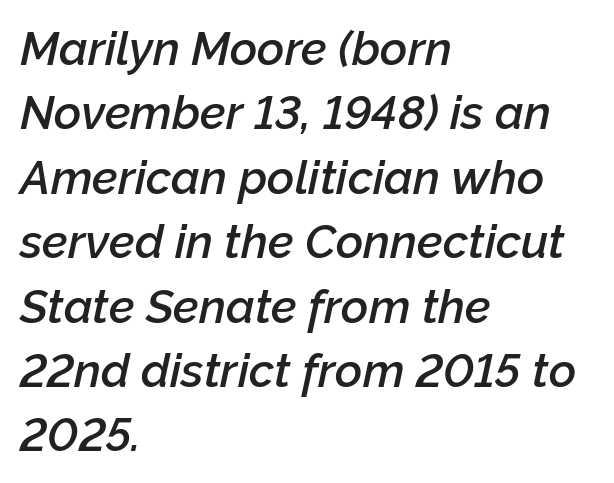
Every row of glyphs begins at an identical x-position on the left. Here the designer chose a conventional face with non-uniform glyph widths. The specimen omits any rule beneath the text block's lines. The rendering uses a semibold face; strokes are thickened but not to full bold. Honestly, the row spacing looks completely unremarkable. Glyph-to-glyph distance matches everyday printed text.
